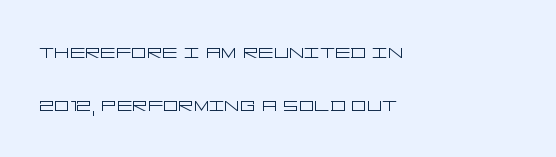
{"italic": "no", "bold": "no", "underline": "no", "align": "left", "line_spacing": "loose", "line_spacing_ratio": 2.21, "letter_spacing": "normal", "letter_spacing_em": 0.0, "glyph_px": 24}
